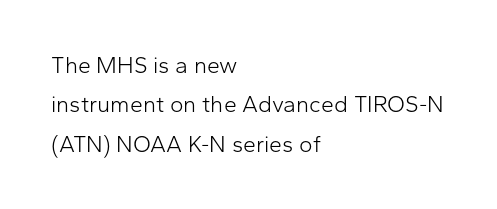
Q: Is the text bold? A: No.
Q: Is the text italic (slanted)? A: No, it is upright.
Q: Is the text underlined? A: No.
Q: How is the paragraph aligned? A: Left-aligned.
Q: Is the spacing between letters normal or unusually wide? A: Normal.
